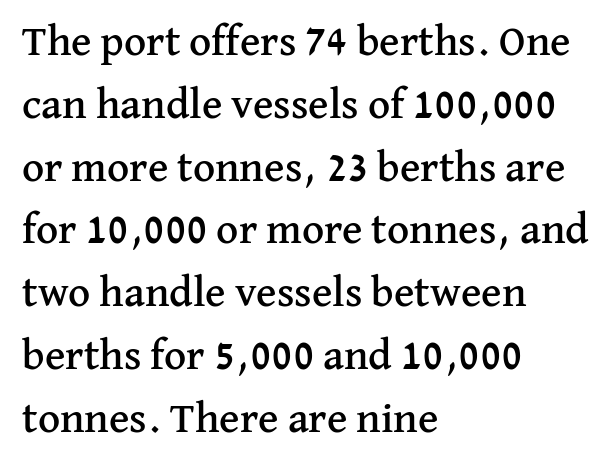
The image shows 43 px serif type, upright; set left-aligned, normal line spacing (1.46x), normal letter spacing, not underlined; medium stroke contrast and a medium x-height.
